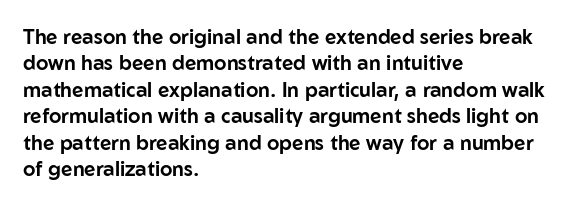
Default kerning and tracking; the words read as compact shapes. Evenly set lines give the paragraph a standard silhouette. In CSS terms this would be text-align: left. A bare baseline throughout the passage. Every character sits straight up, as roman type does.
